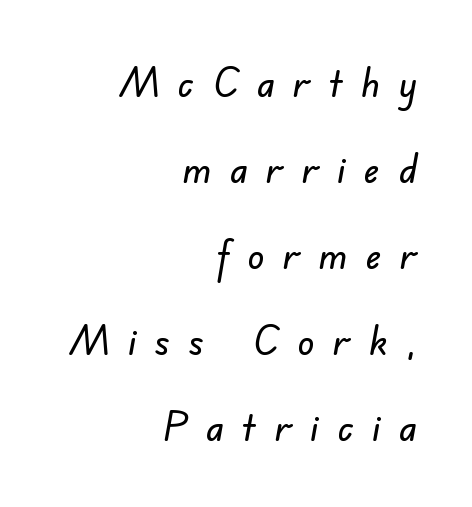
{"serif": "no", "width": "normal", "stroke_contrast": "low", "x_height": "small", "monospaced": "no", "underline": "no", "align": "right", "line_spacing": "loose", "line_spacing_ratio": 2.1, "letter_spacing": "wide", "letter_spacing_em": 0.45, "glyph_px": 41}
